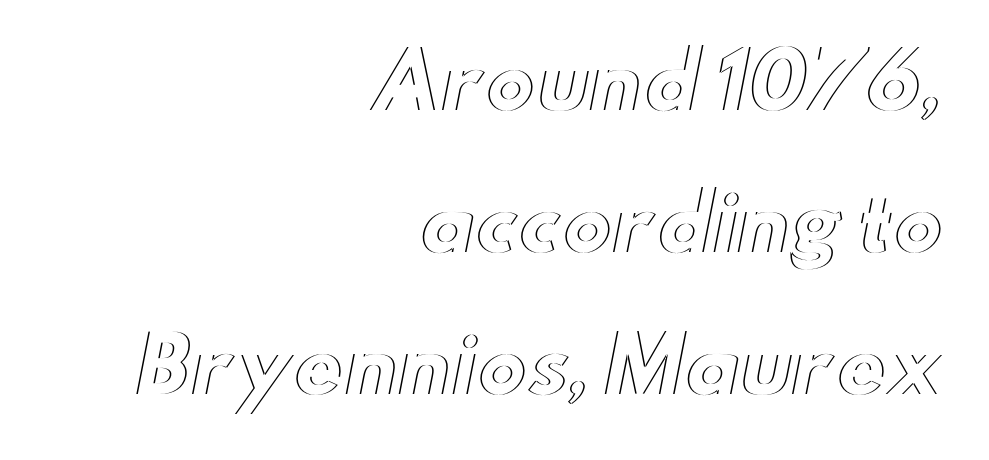
The image shows 76 px wide type; set right-aligned, line spacing 1.87x, normal letter spacing, not underlined; a small x-height.
